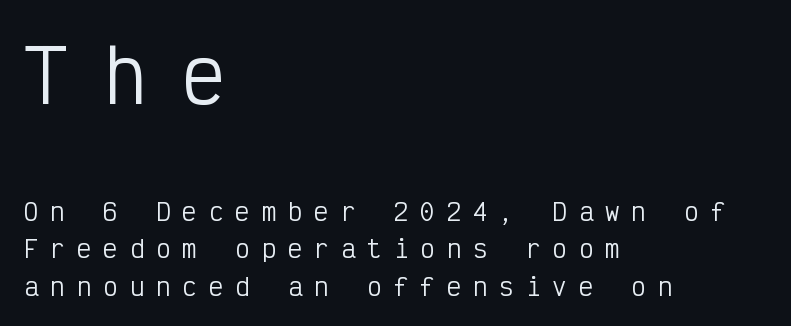
{"serif": "no", "italic": "no", "bold": "no", "weight": "regular", "width": "condensed", "stroke_contrast": "low", "x_height": "medium", "monospaced": "yes", "underline": "no", "align": "left", "line_spacing": "normal", "line_spacing_ratio": 1.56, "letter_spacing": "wide", "letter_spacing_em": 0.5, "larger_block": "first", "size_ratio": 3.0, "glyph_px": 72}
